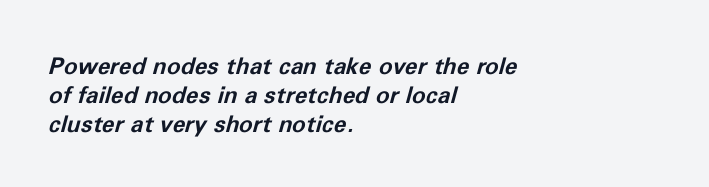
The image shows 23 px bold type, italic (leaning right); set left-aligned, normal line spacing (1.26x), normal letter spacing, not underlined.
